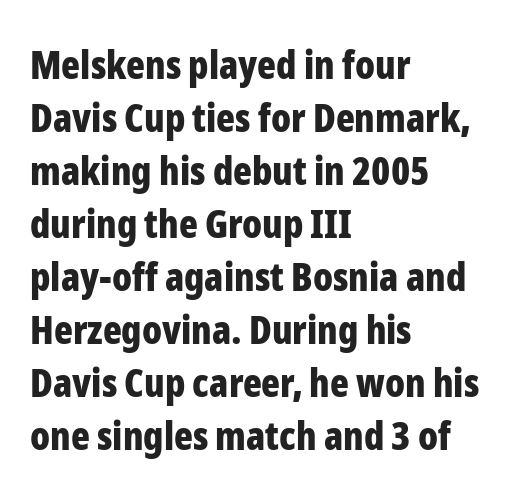
The image shows 39 px bold, condensed sans-serif type, upright; set left-aligned, normal line spacing (1.36x), normal letter spacing, not underlined; low stroke contrast and a medium x-height.
